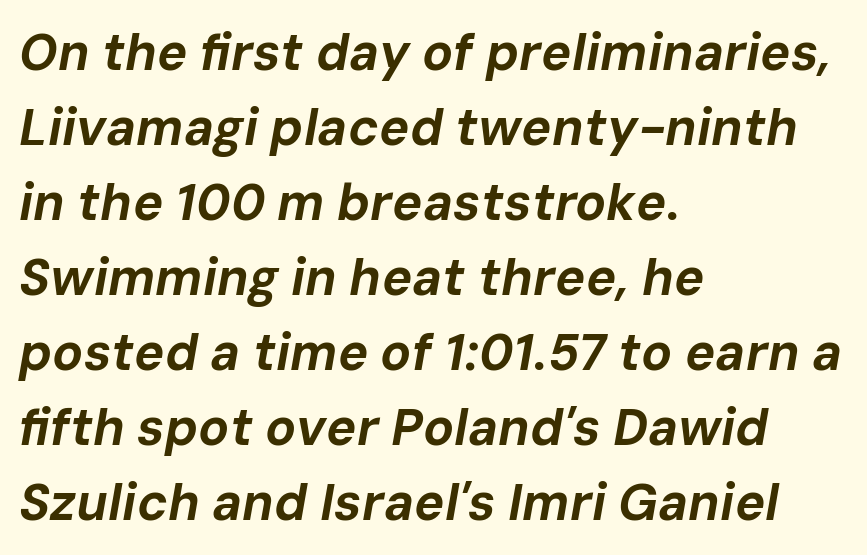
Reading down the column, the eye jumps a familiar distance to each next line. This rendering features lettering with no underline. The text carries the slant typical of an italic or oblique font. Students, note that the glyphs here touch the page at normal intervals.
